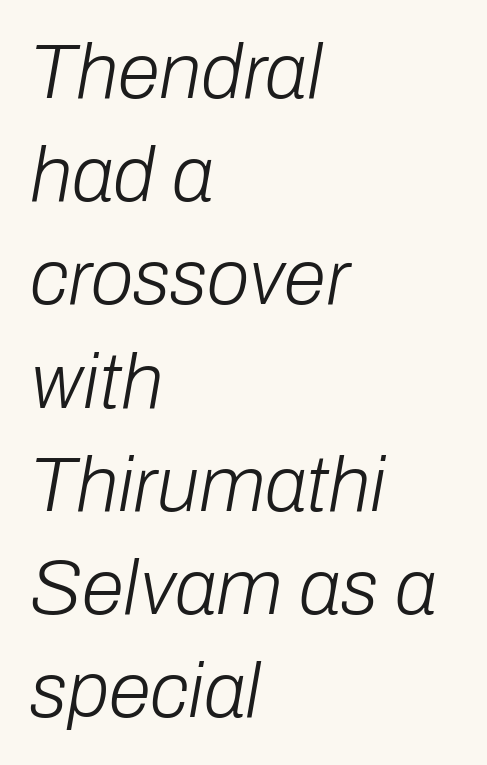
The image shows 77 px light type, italic (leaning right); set left-aligned, normal line spacing (1.34x), normal letter spacing, not underlined; low stroke contrast and a medium x-height.
